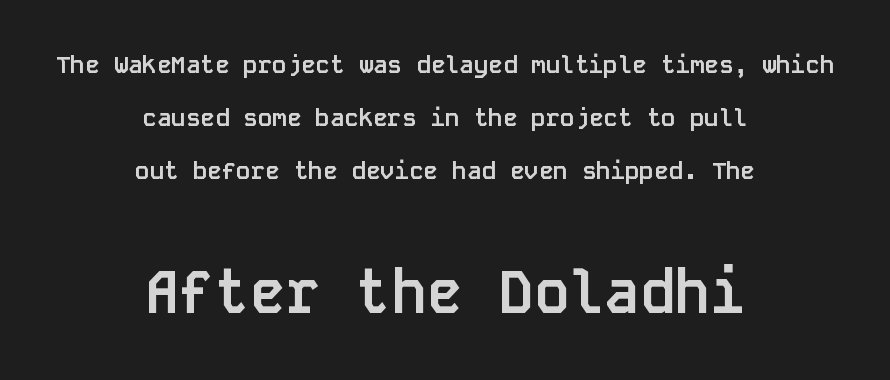
The image shows 59 px semibold sans-serif type, upright, monospaced; set centered, loose line spacing (2.2x), normal letter spacing, not underlined; the second (bottom) block is 2.46x larger; low stroke contrast and a large x-height.
